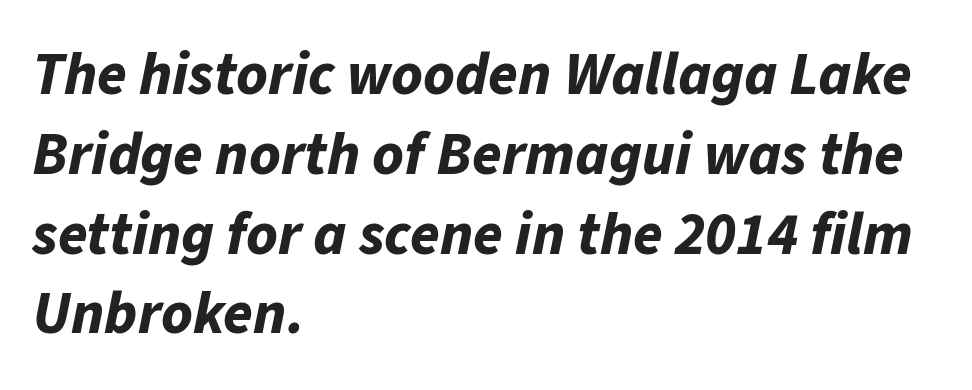
Q: Is the text bold? A: Yes.
Q: Is the text italic (slanted)? A: Yes, it leans right by about 11 degrees.
Q: Is the text underlined? A: No.
Q: How is the paragraph aligned? A: Left-aligned.
Q: Is the spacing between letters normal or unusually wide? A: Normal.
Q: Is the spacing between lines tight, normal or loose? A: Normal.
Q: Width (condensed, normal, or wide)? A: Normal.
Q: Stroke contrast? A: Low.
Q: x-height? A: Medium.
Q: Monospaced? A: No.
